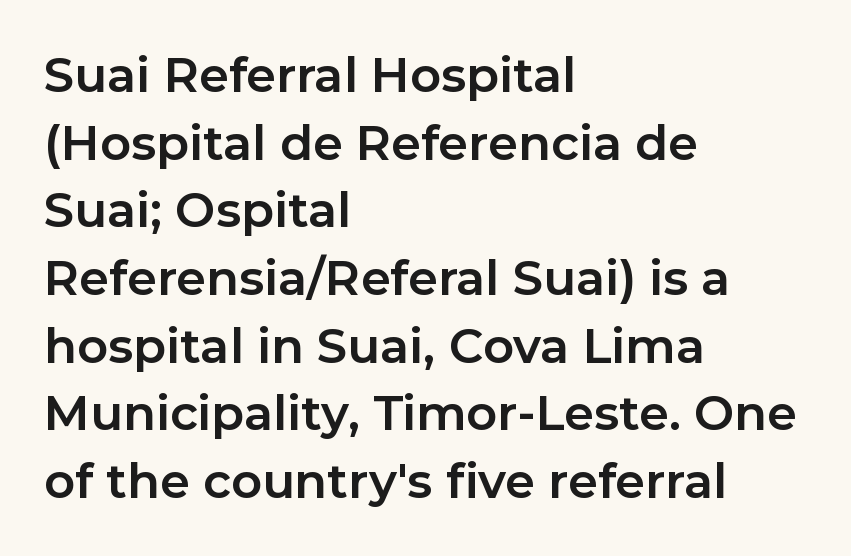
Stroke terminals: plain, sans-serif. Italic? Not at all — the glyphs are vertical. The passage shown is not underscored anywhere. The ragged edge is on the right, which tells us the setting is flush left. Interline gaps are of average width in this sample. A typesetter would call this proportional, since set widths differ per character.
